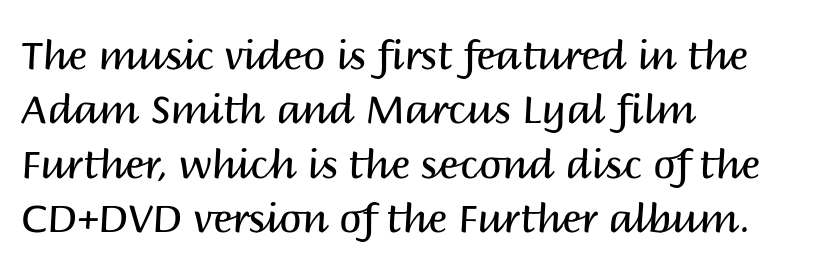
The image shows 40 px regular-weight sans-serif type; set left-aligned, normal line spacing (1.36x), normal letter spacing, not underlined; medium stroke contrast and a large x-height.
